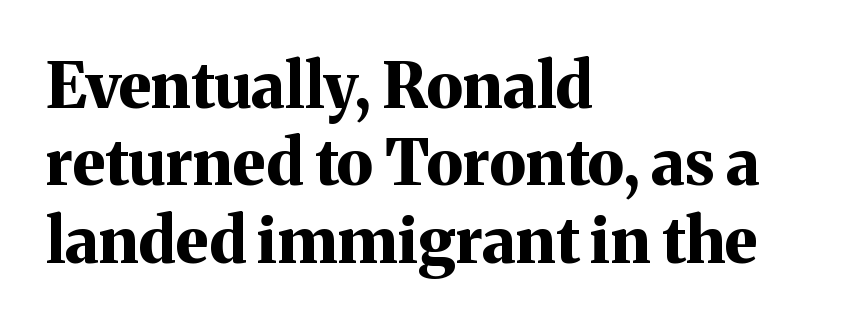
Q: Is the text bold? A: Yes.
Q: Is the text italic (slanted)? A: No, it is upright.
Q: Is the typeface a serif or a sans-serif typeface? A: Serif.
Q: Is the text underlined? A: No.
Q: How is the paragraph aligned? A: Left-aligned.
Q: Is the spacing between letters normal or unusually wide? A: Normal.
Q: Width (condensed, normal, or wide)? A: Normal.
Q: Stroke contrast? A: Medium.
Q: x-height? A: Medium.
Q: Monospaced? A: No.
